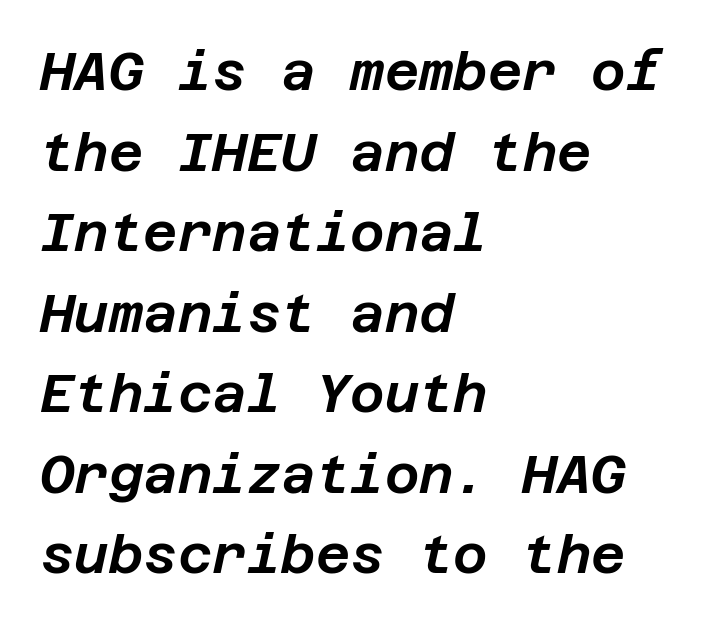
Q: Is the text italic (slanted)? A: Yes, it leans right by about 12 degrees.
Q: Is the text underlined? A: No.
Q: How is the paragraph aligned? A: Left-aligned.
Q: Is the spacing between letters normal or unusually wide? A: Normal.
Q: Is the spacing between lines tight, normal or loose? A: Normal.
Q: Width (condensed, normal, or wide)? A: Normal.
Q: Stroke contrast? A: Low.
Q: x-height? A: Large.
